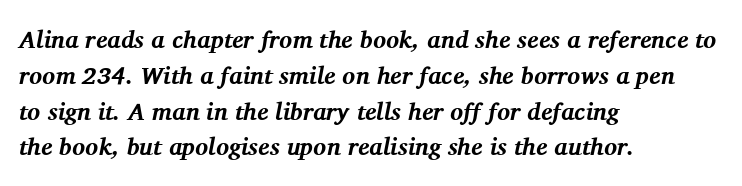
Q: Is the text bold? A: Yes.
Q: Is the text italic (slanted)? A: Yes, it leans right by about 11 degrees.
Q: Is the text underlined? A: No.
Q: How is the paragraph aligned? A: Left-aligned.
Q: Is the spacing between letters normal or unusually wide? A: Normal.
Q: Is the spacing between lines tight, normal or loose? A: Normal.
